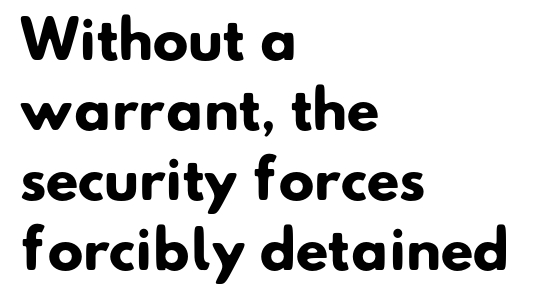
Q: Is the text bold? A: Yes.
Q: Is the typeface a serif or a sans-serif typeface? A: Sans-serif.
Q: Is the text underlined? A: No.
Q: How is the paragraph aligned? A: Left-aligned.
Q: Is the spacing between letters normal or unusually wide? A: Normal.
Q: Is the spacing between lines tight, normal or loose? A: Normal.
Q: Width (condensed, normal, or wide)? A: Normal.
Q: Stroke contrast? A: Low.
Q: x-height? A: Small.
Q: Monospaced? A: No.
